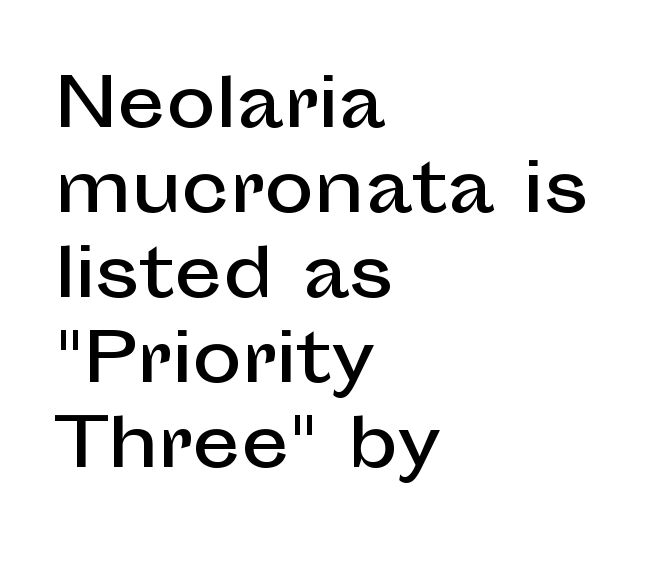
{"serif": "no", "italic": "no", "width": "normal", "stroke_contrast": "low", "x_height": "medium", "monospaced": "no", "underline": "no", "align": "left", "line_spacing": "normal", "line_spacing_ratio": 1.27, "letter_spacing": "normal", "letter_spacing_em": 0.0, "glyph_px": 67}
